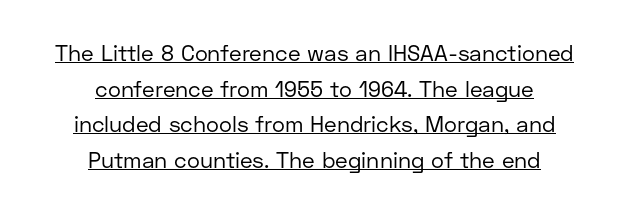
Do the letters lean? They stand straight. The rag falls on both sides of this text block equally. How are the letters spaced? Ordinarily, with no added tracking. The space between consecutive lines is moderate. The glyphs are accompanied by a horizontal stroke just below them. A light-to-regular cut is what we see here.
